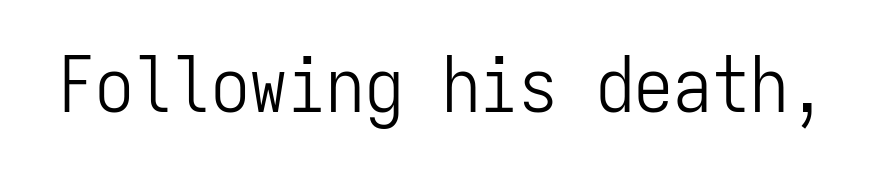
{"serif": "no", "italic": "no", "bold": "no", "weight": "light", "width": "condensed", "stroke_contrast": "low", "x_height": "medium", "monospaced": "yes", "underline": "no", "letter_spacing": "normal", "letter_spacing_em": 0.0, "glyph_px": 77}
